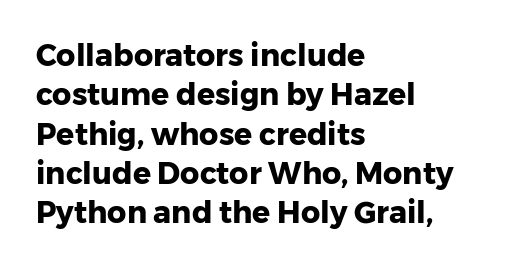
The image shows 30 px heavy sans-serif type, upright; set left-aligned, normal line spacing (1.31x), normal letter spacing, not underlined; low stroke contrast and a medium x-height.
